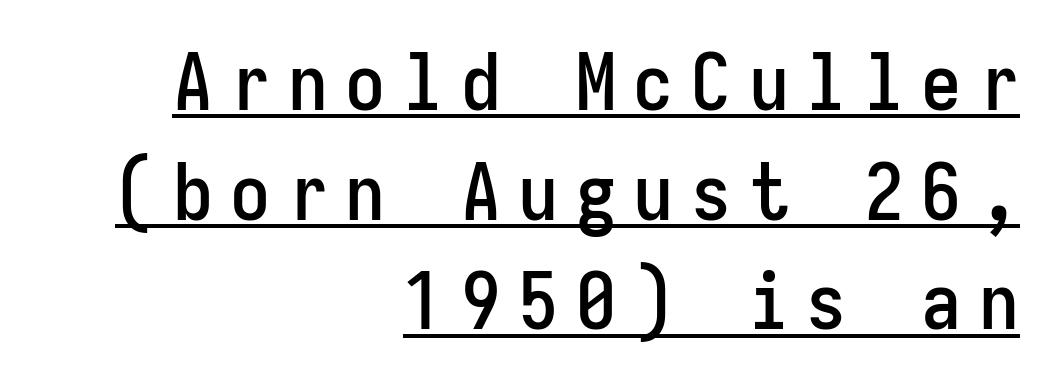
{"serif": "no", "italic": "no", "width": "condensed", "stroke_contrast": "low", "x_height": "medium", "monospaced": "yes", "underline": "yes", "align": "right", "line_spacing": "normal", "line_spacing_ratio": 1.37, "letter_spacing": "wide", "letter_spacing_em": 0.22, "glyph_px": 80}
